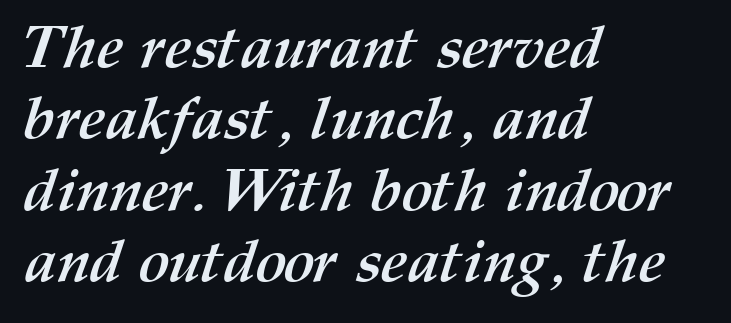
{"bold": "yes", "weight": "semibold", "width": "normal", "stroke_contrast": "medium", "x_height": "medium", "monospaced": "no", "underline": "no", "align": "left", "line_spacing_ratio": 1.21, "letter_spacing": "normal", "letter_spacing_em": 0.0, "glyph_px": 59}
